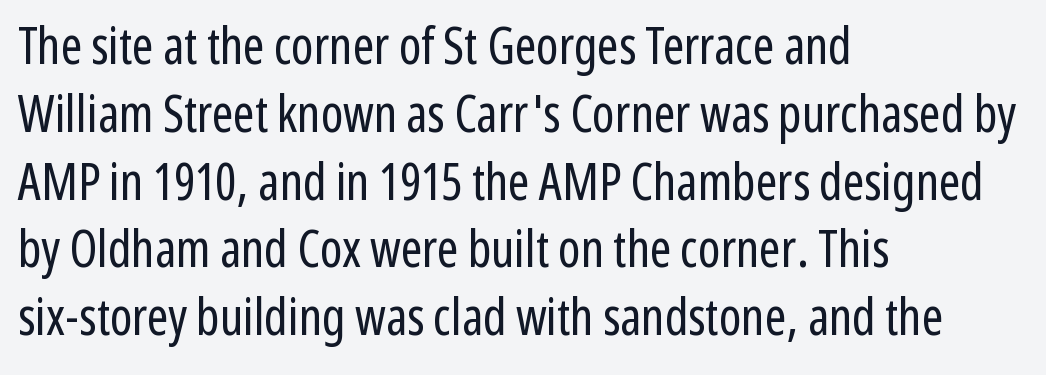
Q: Is the text bold? A: No.
Q: Is the text italic (slanted)? A: No, it is upright.
Q: Is the typeface a serif or a sans-serif typeface? A: Sans-serif.
Q: Is the text underlined? A: No.
Q: How is the paragraph aligned? A: Left-aligned.
Q: Is the spacing between letters normal or unusually wide? A: Normal.
Q: Is the spacing between lines tight, normal or loose? A: Normal.
Q: Width (condensed, normal, or wide)? A: Condensed.
Q: Stroke contrast? A: Low.
Q: x-height? A: Medium.
Q: Monospaced? A: No.
